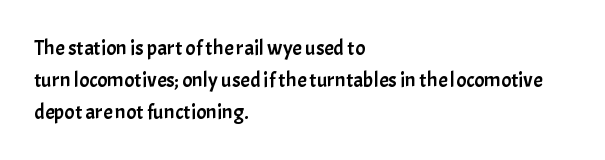
{"italic": "no", "underline": "no", "align": "left", "line_spacing": "normal", "line_spacing_ratio": 1.52, "letter_spacing": "normal", "letter_spacing_em": 0.0, "glyph_px": 21}
